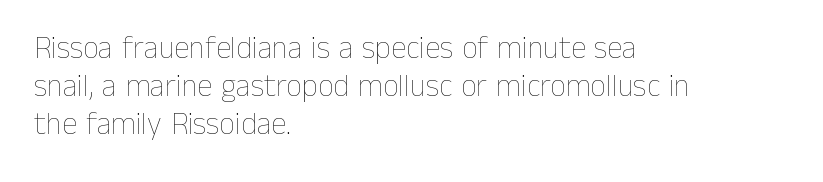
Q: Is the text bold? A: No.
Q: Is the text italic (slanted)? A: No, it is upright.
Q: Is the text underlined? A: No.
Q: How is the paragraph aligned? A: Left-aligned.
Q: Is the spacing between letters normal or unusually wide? A: Normal.
Q: Width (condensed, normal, or wide)? A: Normal.
Q: Stroke contrast? A: Low.
Q: x-height? A: Medium.
Q: Monospaced? A: No.
